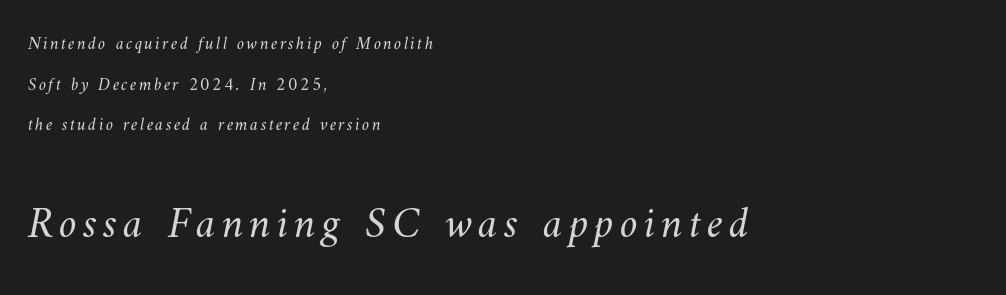
The face used here is proportionally spaced, like ordinary book or web type. The paragraph has a hard left edge and a soft right edge. The space directly below the letters is spotless. Small over large — that's the arrangement of the two blocks here.
